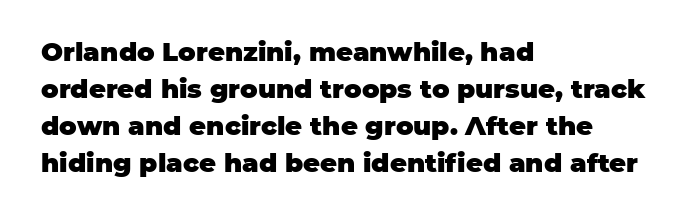
These words are printed bold, with thick strokes throughout. Between one letter and the next there's only the usual sliver of space. The letters stand straight up with perfectly vertical stems. The rendering anchors every line to the left-hand side. The leading is moderate, giving the passage an even texture.
